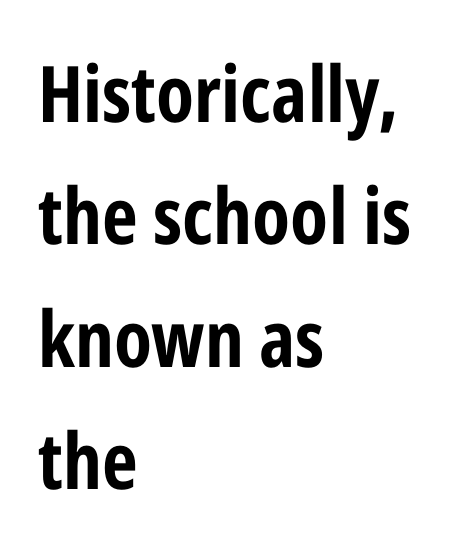
The image shows 78 px bold, condensed sans-serif type, upright; set left-aligned, normal line spacing (1.57x), normal letter spacing, not underlined; low stroke contrast and a medium x-height.
